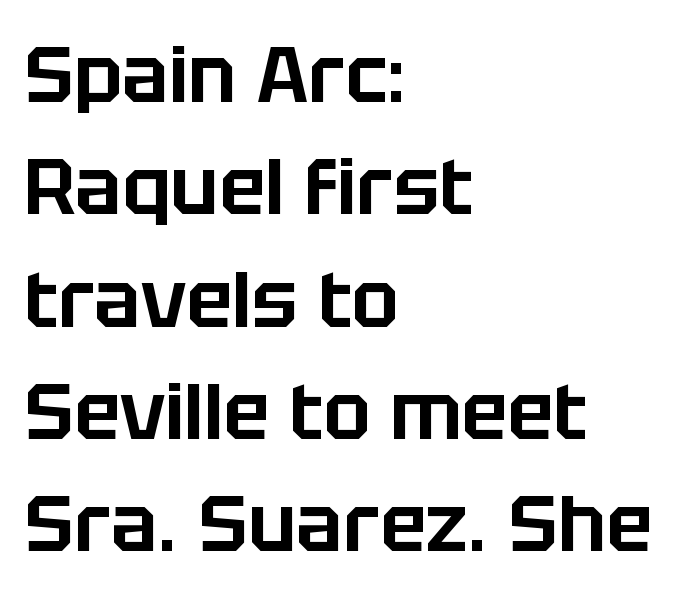
{"serif": "no", "italic": "no", "width": "normal", "stroke_contrast": "low", "x_height": "large", "monospaced": "no", "underline": "no", "align": "left", "line_spacing": "normal", "line_spacing_ratio": 1.44, "letter_spacing": "normal", "letter_spacing_em": 0.0, "glyph_px": 78}
